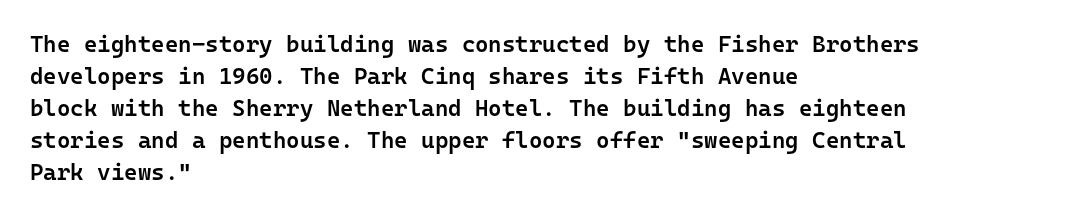
{"italic": "no", "bold": "semi", "underline": "no", "align": "left", "line_spacing": "normal", "line_spacing_ratio": 1.39, "letter_spacing": "normal", "letter_spacing_em": 0.0, "glyph_px": 23}
